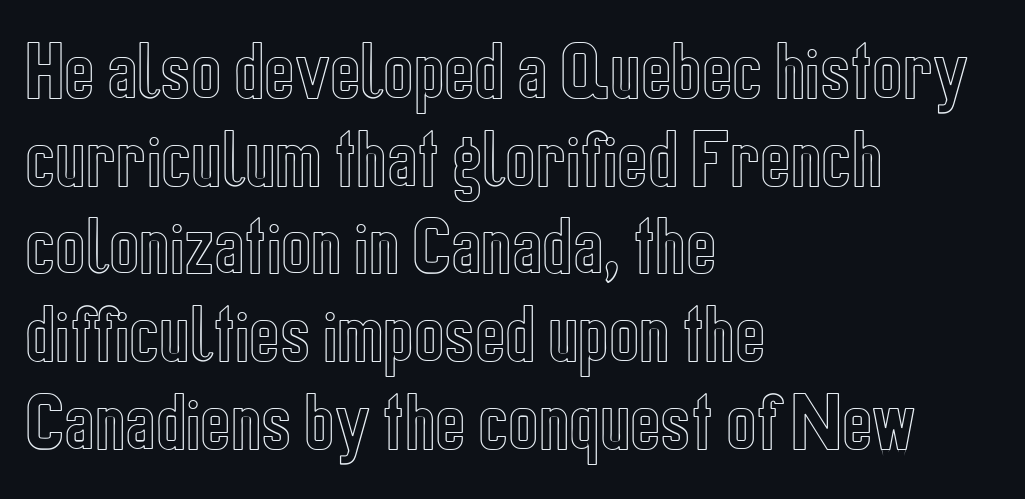
You could not count columns in this text — the font is proportionally spaced. Anything drawn beneath the words? Only blank space. Between one letter and the next there's only the usual sliver of space. The vertical gap from one line to the next is medium. The typesetter chose a ragged-right arrangement here.
